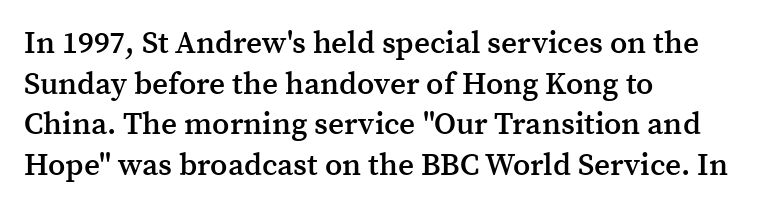
{"serif": "yes", "italic": "no", "bold": "semi", "weight": "semibold", "width": "normal", "stroke_contrast": "medium", "x_height": "medium", "monospaced": "no", "underline": "no", "align": "left", "line_spacing": "normal", "line_spacing_ratio": 1.31, "letter_spacing": "normal", "letter_spacing_em": 0.0, "glyph_px": 31}
